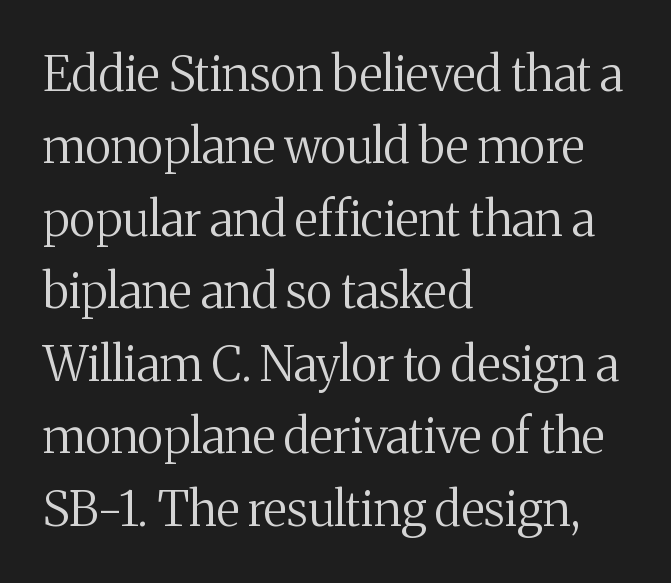
The image shows 48 px regular-weight serif type, upright; set left-aligned, normal line spacing (1.51x), normal letter spacing, not underlined; medium stroke contrast and a medium x-height.
